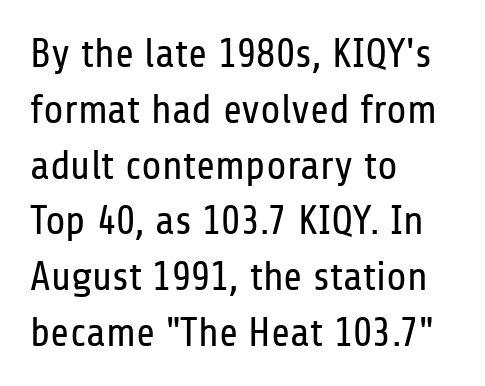
Which margin do the lines hug? The left one — the right edge is uneven. Classification — sans serif. Nothing unusual about the tracking: characters are spaced as the font intends. The rendering uses a moderate line-height, typical for paragraphs. You could not count columns in this text — the font is proportionally spaced. Anything drawn beneath the words? Only blank space.
